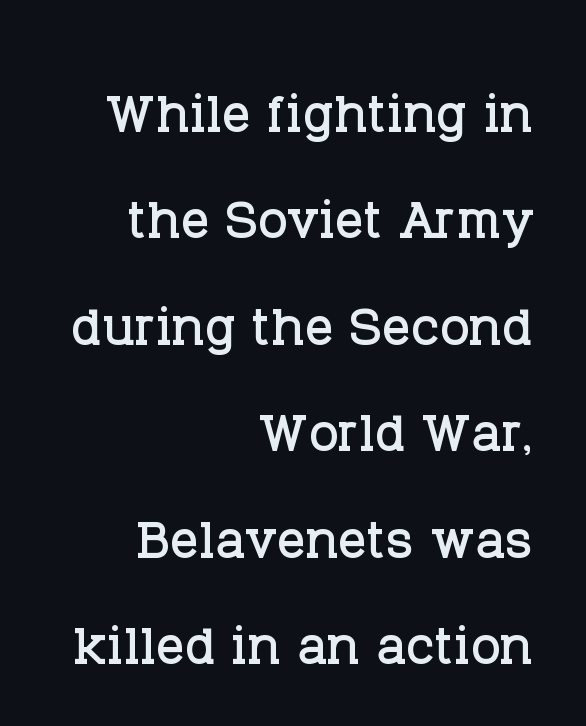
Q: Is the text italic (slanted)? A: No, it is upright.
Q: Is the typeface a serif or a sans-serif typeface? A: Serif.
Q: Is the text underlined? A: No.
Q: How is the paragraph aligned? A: Right-aligned.
Q: Is the spacing between letters normal or unusually wide? A: Normal.
Q: Is the spacing between lines tight, normal or loose? A: Normal.
Q: Width (condensed, normal, or wide)? A: Normal.
Q: Stroke contrast? A: Low.
Q: x-height? A: Large.
Q: Monospaced? A: No.
